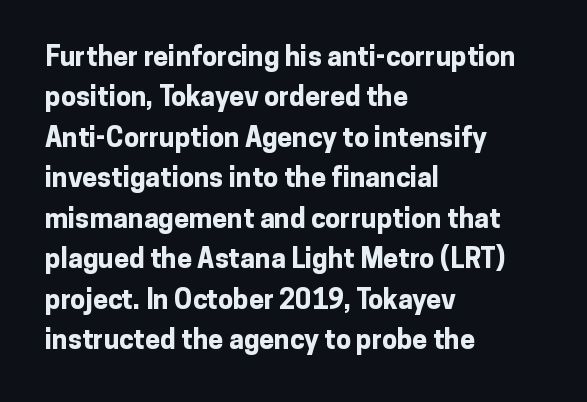
{"italic": "no", "bold": "yes", "underline": "no", "align": "left", "line_spacing": "normal", "line_spacing_ratio": 1.5, "letter_spacing": "normal", "letter_spacing_em": 0.0, "glyph_px": 27}
